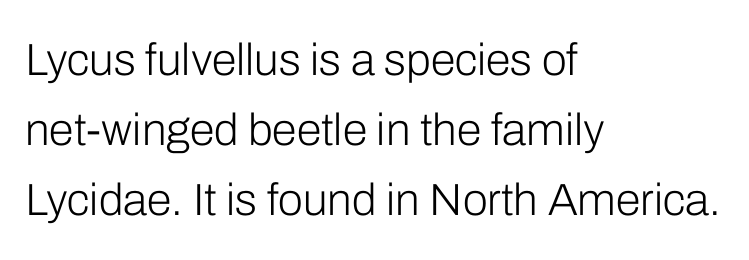
The string is rendered with underlining switched off. Caption: standard tracking, unaltered. Each letter keeps its own natural width here, so spacing adapts to shape. Stems here are at most as thick as an everyday book face. Note: no serifs on the glyphs. Style check: upright.
